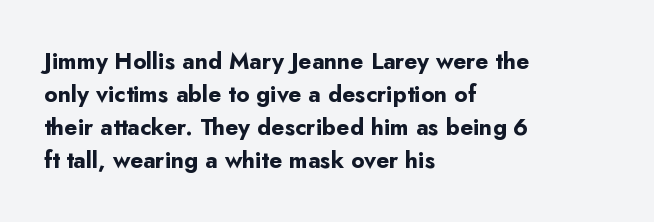
The image shows 23 px bold type, upright; set left-aligned, normal line spacing (1.44x), normal letter spacing, not underlined.
